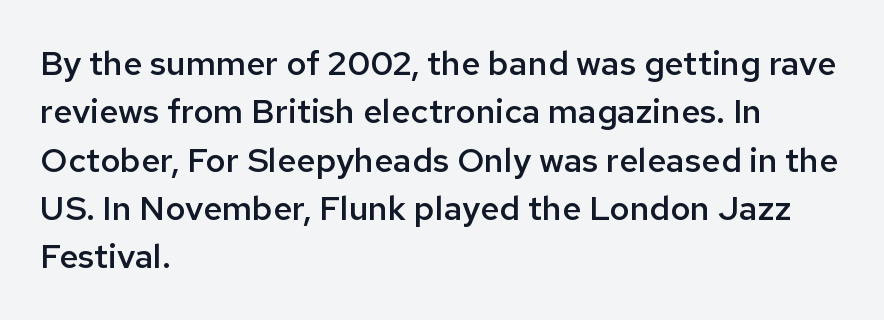
{"serif": "no", "italic": "no", "bold": "semi", "weight": "semibold", "width": "normal", "stroke_contrast": "low", "x_height": "medium", "monospaced": "no", "underline": "no", "align": "left", "line_spacing": "normal", "line_spacing_ratio": 1.42, "letter_spacing": "normal", "letter_spacing_em": 0.0, "glyph_px": 34}
